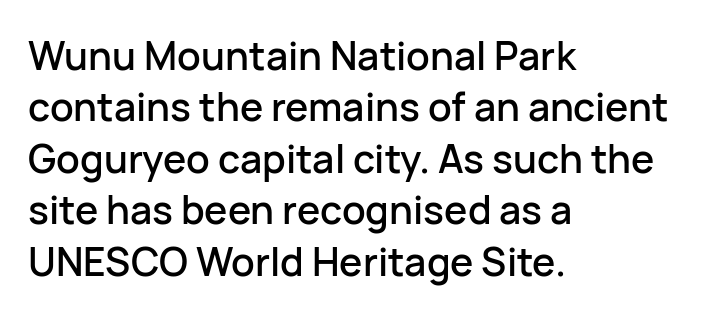
{"serif": "no", "italic": "no", "width": "normal", "stroke_contrast": "low", "x_height": "medium", "monospaced": "no", "underline": "no", "align": "left", "line_spacing": "normal", "line_spacing_ratio": 1.32, "letter_spacing": "normal", "letter_spacing_em": 0.0, "glyph_px": 39}
